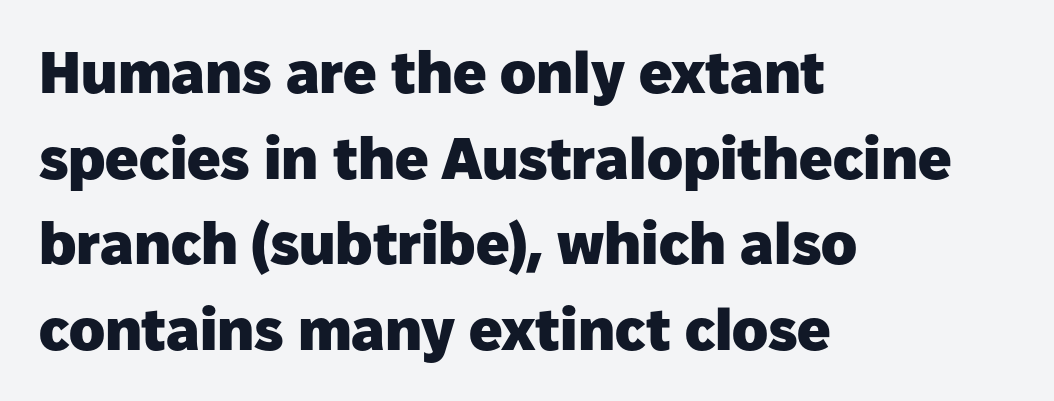
{"serif": "no", "italic": "no", "bold": "yes", "weight": "heavy", "width": "normal", "stroke_contrast": "low", "x_height": "medium", "monospaced": "no", "underline": "no", "align": "left", "line_spacing": "normal", "line_spacing_ratio": 1.45, "letter_spacing": "normal", "letter_spacing_em": 0.0, "glyph_px": 59}
